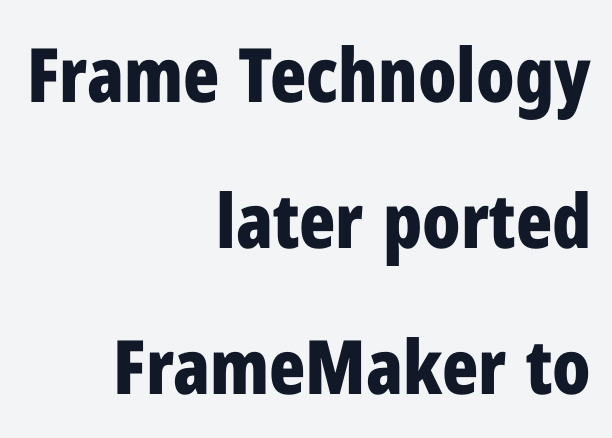
Q: Is the text bold? A: Yes.
Q: Is the text italic (slanted)? A: No, it is upright.
Q: Is the typeface a serif or a sans-serif typeface? A: Sans-serif.
Q: Is the text underlined? A: No.
Q: How is the paragraph aligned? A: Right-aligned.
Q: Is the spacing between letters normal or unusually wide? A: Normal.
Q: Is the spacing between lines tight, normal or loose? A: Loose.
Q: Width (condensed, normal, or wide)? A: Condensed.
Q: Stroke contrast? A: Low.
Q: x-height? A: Medium.
Q: Monospaced? A: No.
